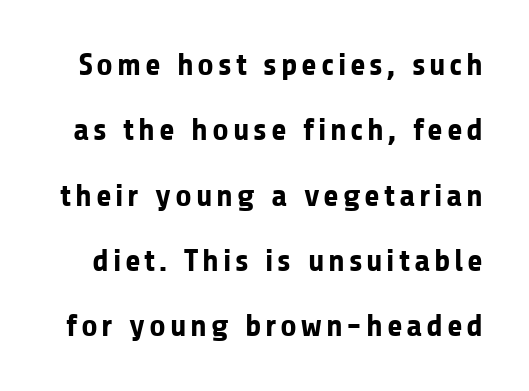
{"serif": "no", "italic": "no", "bold": "yes", "weight": "bold", "width": "normal", "stroke_contrast": "low", "x_height": "medium", "monospaced": "no", "underline": "no", "line_spacing": "loose", "line_spacing_ratio": 2.04, "glyph_px": 32}
